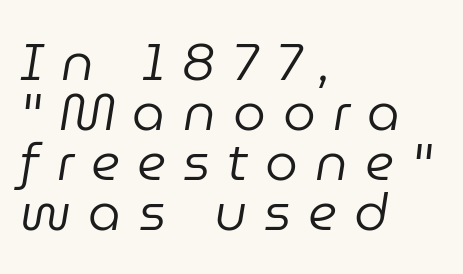
{"italic": "yes", "lean": "right", "slant_degrees": 9, "bold": "no", "weight": "regular", "width": "normal", "stroke_contrast": "low", "x_height": "medium", "monospaced": "no", "underline": "no", "align": "left", "line_spacing": "tight", "line_spacing_ratio": 0.96, "letter_spacing": "wide", "letter_spacing_em": 0.33, "glyph_px": 52}
